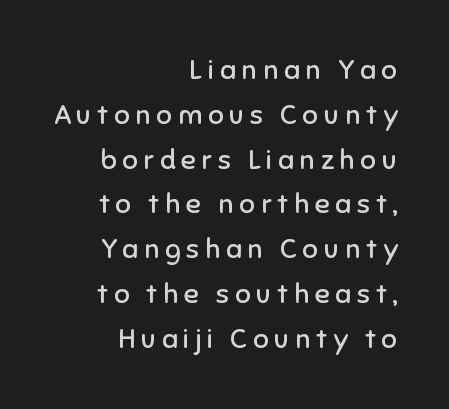
The space directly below the letters is spotless. Bold? No — there's no thickening of the strokes. Leading: standard. Substantial extra tracking has been applied to these lines. Are there feet on the stems? There aren't — it's a sans.
